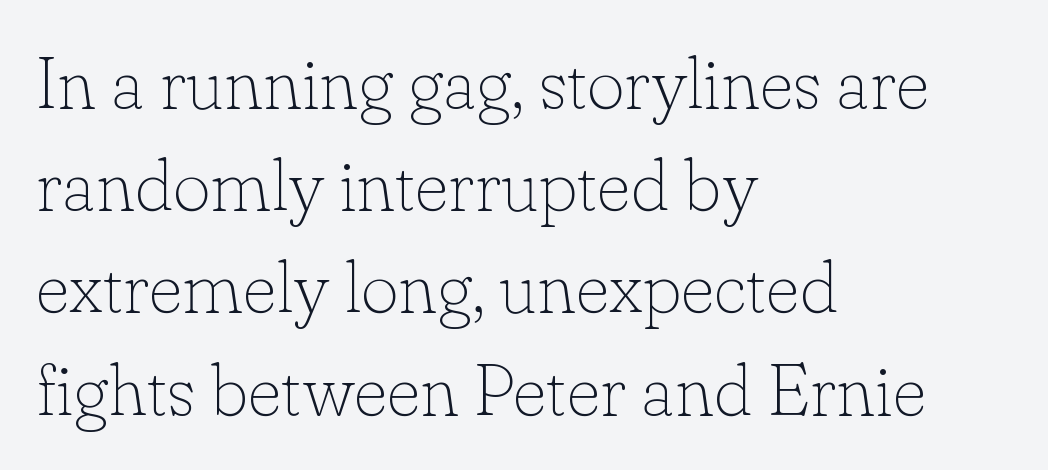
The image shows 73 px thin serif type, upright; set left-aligned, normal line spacing (1.4x), normal letter spacing, not underlined; low stroke contrast and a small x-height.
